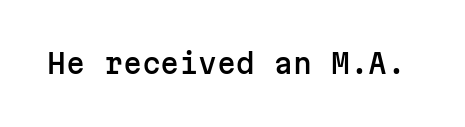
Q: Is the text italic (slanted)? A: No, it is upright.
Q: Is the text underlined? A: No.
Q: Is the spacing between letters normal or unusually wide? A: Normal.
